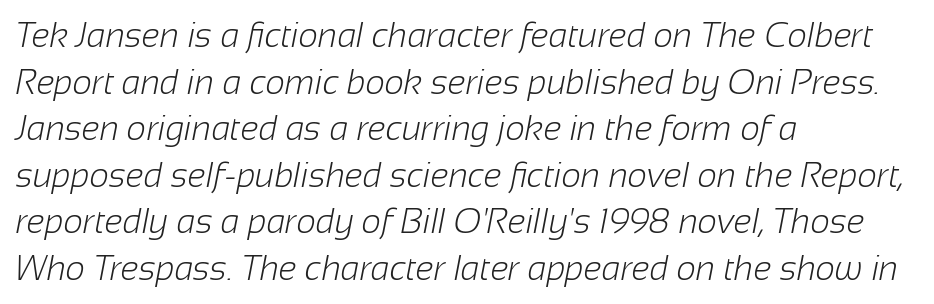
{"serif": "no", "bold": "no", "weight": "light", "width": "normal", "stroke_contrast": "low", "x_height": "medium", "monospaced": "no", "underline": "no", "align": "left", "line_spacing": "normal", "line_spacing_ratio": 1.37, "letter_spacing": "normal", "letter_spacing_em": 0.0, "glyph_px": 34}
